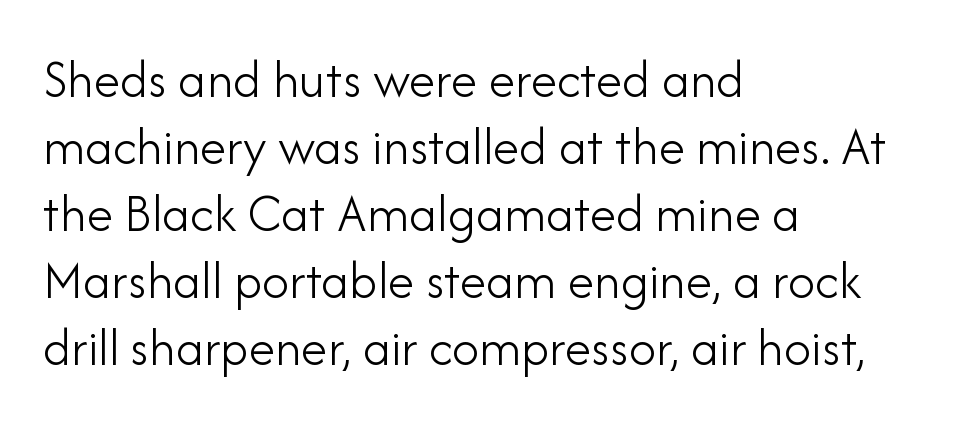
The image shows 54 px light sans-serif type, upright; set left-aligned, line spacing 1.24x, normal letter spacing, not underlined; low stroke contrast and a small x-height.
